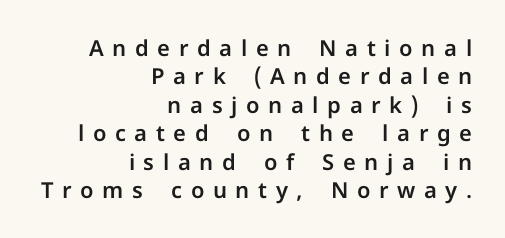
A roman cut, with each character standing at attention. The paragraph has a hard right edge and a soft left edge. Quick note: interline space is typical. Clear beneath every line of the passage. These lines have a slow, spaced-out rhythm from letter to letter.
